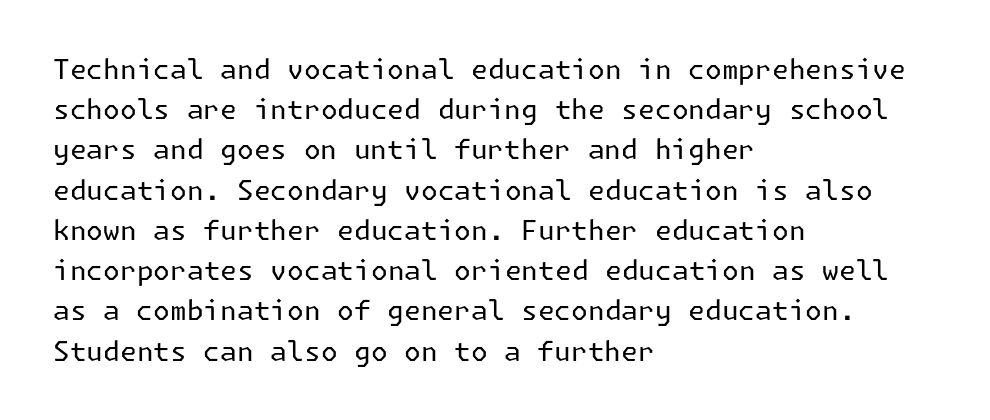
The image shows 27 px text type, upright; set left-aligned, normal line spacing (1.49x), normal letter spacing, not underlined.
